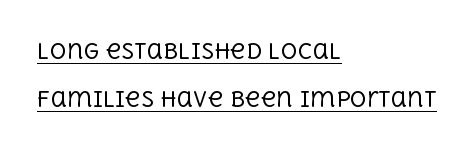
Q: Is the text bold? A: No.
Q: Is the text italic (slanted)? A: No, it is upright.
Q: Is the text underlined? A: Yes.
Q: How is the paragraph aligned? A: Left-aligned.
Q: Is the spacing between letters normal or unusually wide? A: Normal.
Q: Is the spacing between lines tight, normal or loose? A: Loose.
